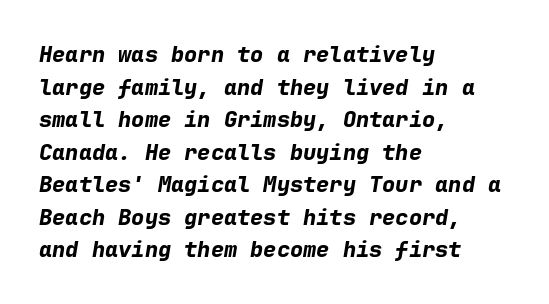
The image shows 22 px bold type, italic (leaning right); set left-aligned, normal line spacing (1.48x), normal letter spacing, not underlined.
